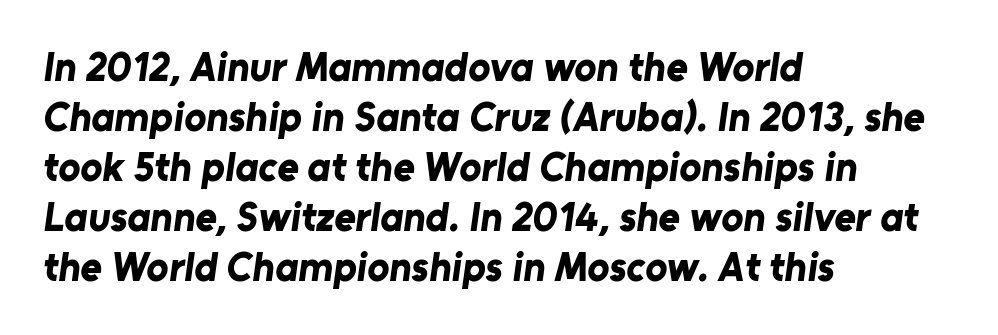
The image shows 41 px bold sans-serif type; set left-aligned, line spacing 1.22x, normal letter spacing, not underlined; low stroke contrast and a medium x-height.
